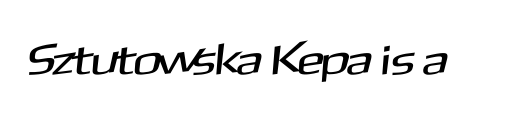
Q: Is the typeface a serif or a sans-serif typeface? A: Sans-serif.
Q: Is the text underlined? A: No.
Q: Is the spacing between letters normal or unusually wide? A: Normal.
Q: Width (condensed, normal, or wide)? A: Normal.
Q: Stroke contrast? A: Medium.
Q: x-height? A: Medium.
Q: Monospaced? A: No.
